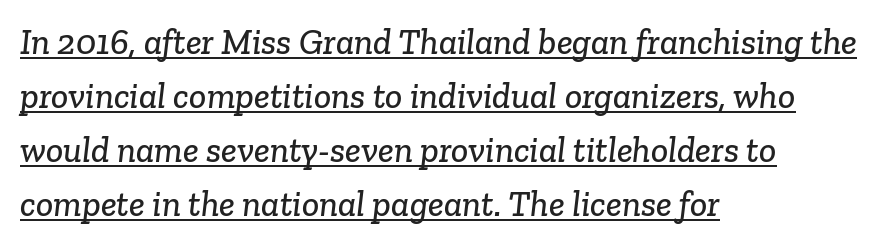
Caption: standard tracking, unaltered. The face used here appears with an underline applied. These lines sit exactly where default settings would place them. This rendering employs a face with finishing strokes, i.e., a serif.
